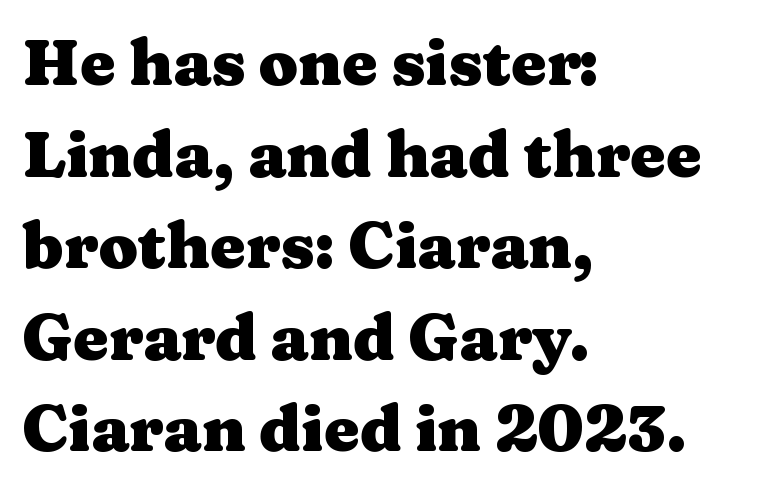
How would I describe the line gaps? Plain and ordinary. The passage shown is typed in a proportional face where columns would drift. Italic? Not at all — the glyphs are vertical. A bare baseline throughout the passage. You can tell from the footed stems that serif type was used.
